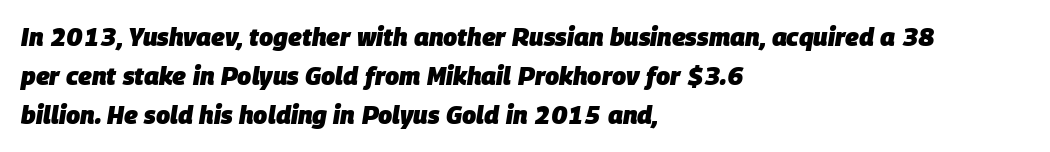
As a designer I'd log this as weight 700, bold. The passage shown stacks its lines at a standard gap. The passage is arranged the way most books set body copy — flush left. You can tell it's italic because the verticals aren't actually vertical. Nothing unusual about the tracking: characters are spaced as the font intends. Decoration check: the copy has no underline.
